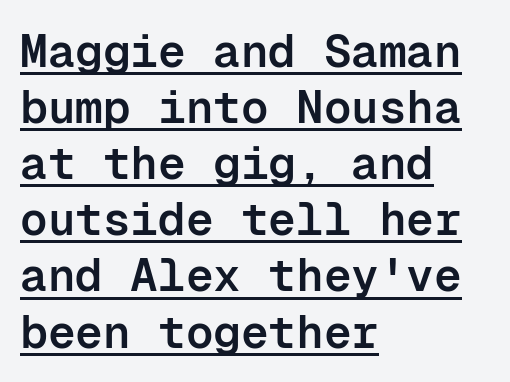
Examine the stroke ends and you'll find no serifs. These characters rest on top of a visible drawn line. The type is set solid horizontally, with unmodified tracking. The rendering uses typewriter-style spacing with identical character cells. The typesetter chose a ragged-right arrangement here.
